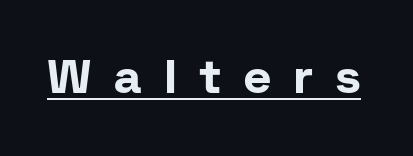
The image shows 47 px bold sans-serif type, upright; set unusually wide letter spacing (+0.49 em), underlined; low stroke contrast and a medium x-height.
